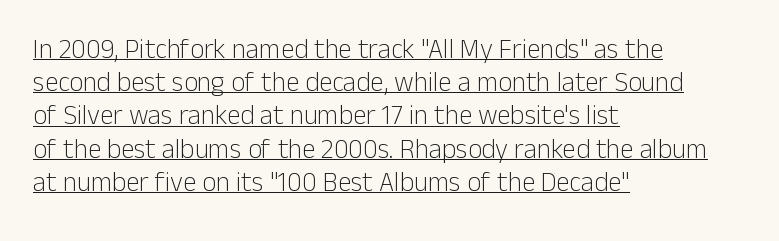
The image shows 27 px text type, upright; set left-aligned, line spacing 1.23x, normal letter spacing, underlined.
